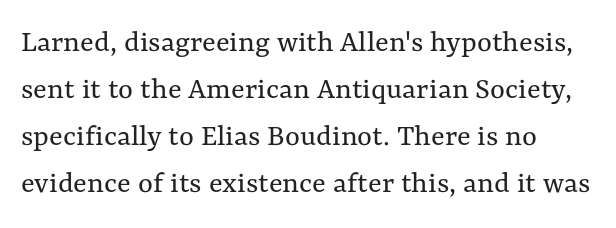
Q: Is the text bold? A: No.
Q: Is the text italic (slanted)? A: No, it is upright.
Q: Is the text underlined? A: No.
Q: How is the paragraph aligned? A: Left-aligned.
Q: Is the spacing between letters normal or unusually wide? A: Normal.
Q: Is the spacing between lines tight, normal or loose? A: Normal.
Q: Width (condensed, normal, or wide)? A: Normal.
Q: Stroke contrast? A: Medium.
Q: x-height? A: Medium.
Q: Monospaced? A: No.
